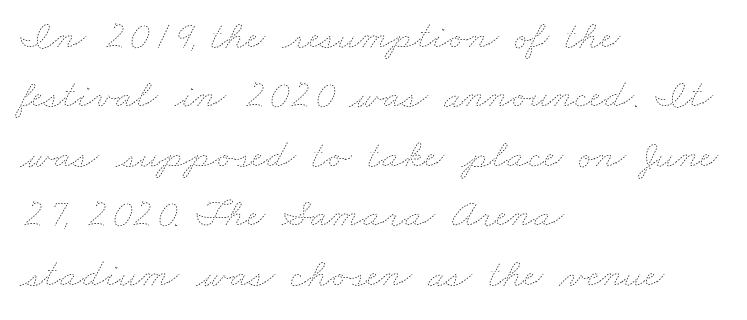
Q: Is the text bold? A: No.
Q: Is the text underlined? A: No.
Q: How is the paragraph aligned? A: Left-aligned.
Q: Is the spacing between letters normal or unusually wide? A: Normal.
Q: Is the spacing between lines tight, normal or loose? A: Normal.
Q: Width (condensed, normal, or wide)? A: Wide.
Q: Stroke contrast? A: Low.
Q: x-height? A: Small.
Q: Monospaced? A: No.
